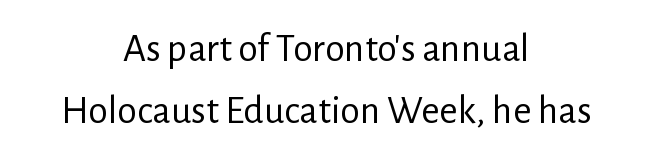
Q: Is the text bold? A: No.
Q: Is the text italic (slanted)? A: No, it is upright.
Q: Is the typeface a serif or a sans-serif typeface? A: Sans-serif.
Q: Is the text underlined? A: No.
Q: How is the paragraph aligned? A: Centered.
Q: Is the spacing between letters normal or unusually wide? A: Normal.
Q: Is the spacing between lines tight, normal or loose? A: Normal.
Q: Width (condensed, normal, or wide)? A: Normal.
Q: Stroke contrast? A: Low.
Q: x-height? A: Medium.
Q: Monospaced? A: No.
